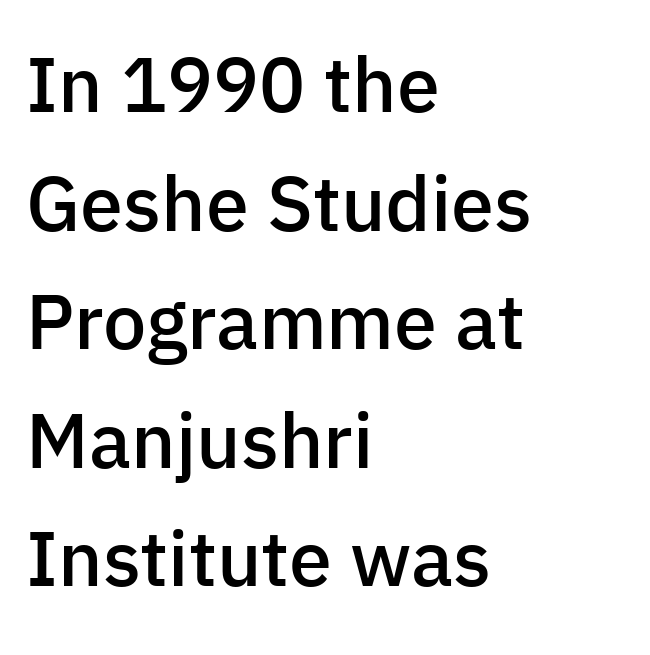
{"serif": "no", "italic": "no", "bold": "semi", "weight": "semibold", "width": "normal", "stroke_contrast": "low", "x_height": "medium", "monospaced": "no", "underline": "no", "align": "left", "line_spacing": "normal", "line_spacing_ratio": 1.54, "letter_spacing": "normal", "letter_spacing_em": 0.0, "glyph_px": 77}
